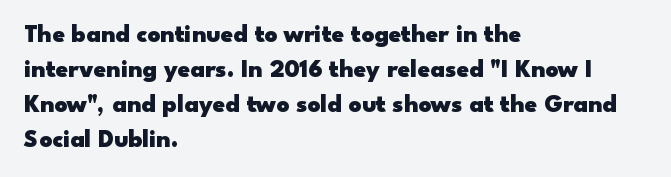
The image shows 25 px bold type, upright; set left-aligned, normal line spacing (1.4x), normal letter spacing, not underlined.
